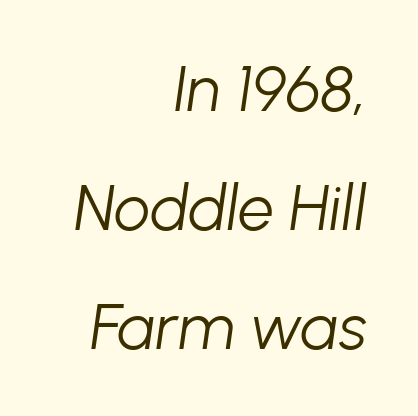
Q: Is the text bold? A: No.
Q: Is the text italic (slanted)? A: Yes, it leans right by about 8 degrees.
Q: Is the text underlined? A: No.
Q: How is the paragraph aligned? A: Right-aligned.
Q: Is the spacing between letters normal or unusually wide? A: Normal.
Q: Width (condensed, normal, or wide)? A: Normal.
Q: Stroke contrast? A: Low.
Q: x-height? A: Medium.
Q: Monospaced? A: No.
